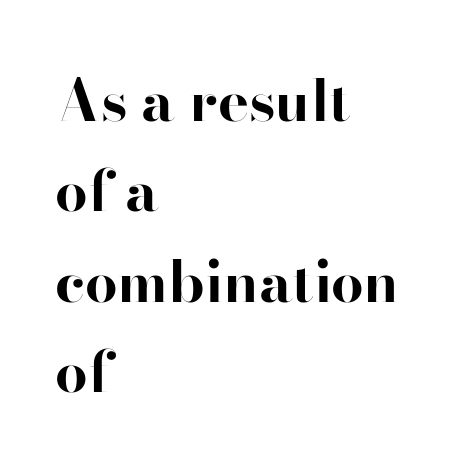
Caption: multi-line text, flush left, ragged right. Serif or sans? Serif — the stroke terminals have little feet. Clear beneath every line of the passage. Note the varied advance widths — an 'i' is clearly narrower than an 'm'. Notice how descenders clear the ascenders below comfortably — that's standard leading. What stands out about the letter spacing? Nothing — it is the standard amount.
